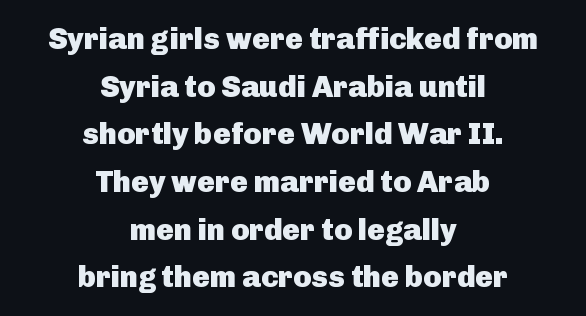
{"serif": "no", "italic": "no", "bold": "yes", "weight": "heavy", "width": "normal", "stroke_contrast": "low", "x_height": "medium", "monospaced": "no", "underline": "no", "align": "center", "line_spacing": "normal", "line_spacing_ratio": 1.59, "letter_spacing": "normal", "letter_spacing_em": 0.0, "glyph_px": 30}
